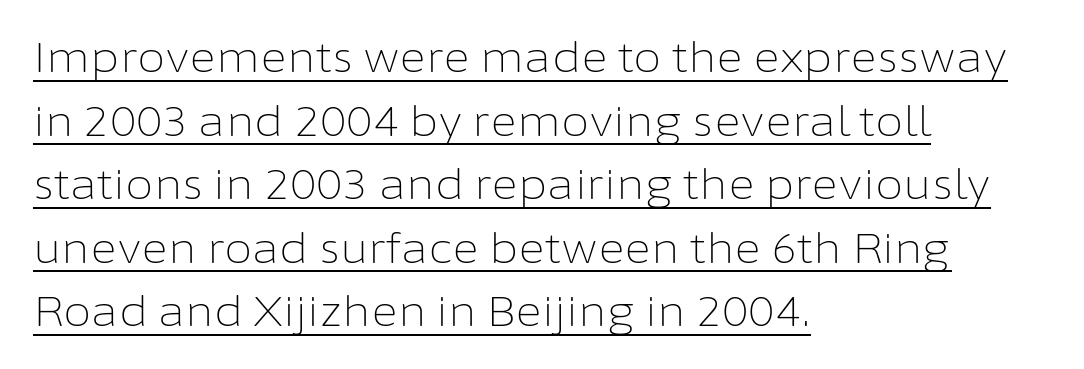
The image shows 41 px light sans-serif type, upright; set left-aligned, normal line spacing (1.55x), normal letter spacing, underlined; low stroke contrast and a medium x-height.
